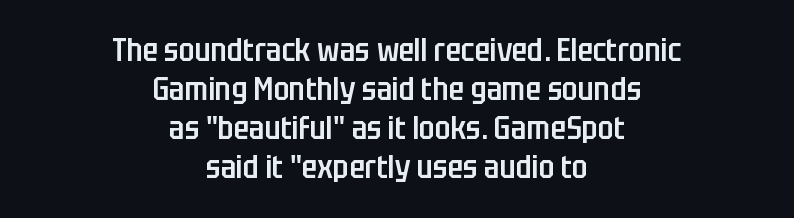
Q: Is the text bold? A: Semi-bold.
Q: Is the text italic (slanted)? A: No, it is upright.
Q: Is the typeface a serif or a sans-serif typeface? A: Sans-serif.
Q: Is the text underlined? A: No.
Q: How is the paragraph aligned? A: Centered.
Q: Is the spacing between letters normal or unusually wide? A: Normal.
Q: Width (condensed, normal, or wide)? A: Condensed.
Q: Stroke contrast? A: Low.
Q: x-height? A: Large.
Q: Monospaced? A: No.
